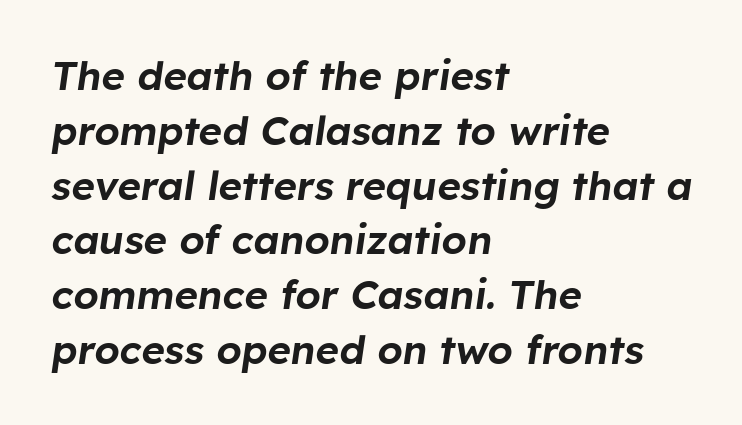
{"italic": "yes", "lean": "right", "slant_degrees": 8, "width": "normal", "stroke_contrast": "low", "x_height": "medium", "monospaced": "no", "underline": "no", "align": "left", "line_spacing": "normal", "line_spacing_ratio": 1.37, "letter_spacing": "normal", "letter_spacing_em": 0.0, "glyph_px": 40}
